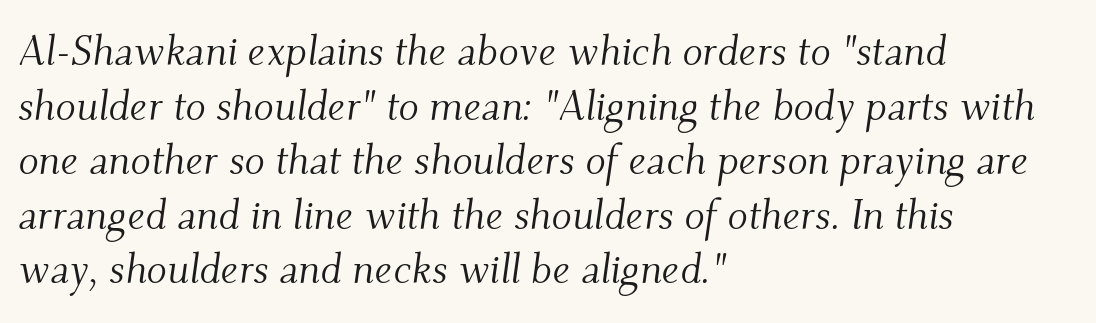
Notice how the stems are inclined rather than vertical — that's the hallmark of italics. This sample keeps an unexceptional amount of space between lines. Underline: absent. Weight class: somewhere from thin through regular. The letters advance in unequal steps, a hallmark of proportional type.
